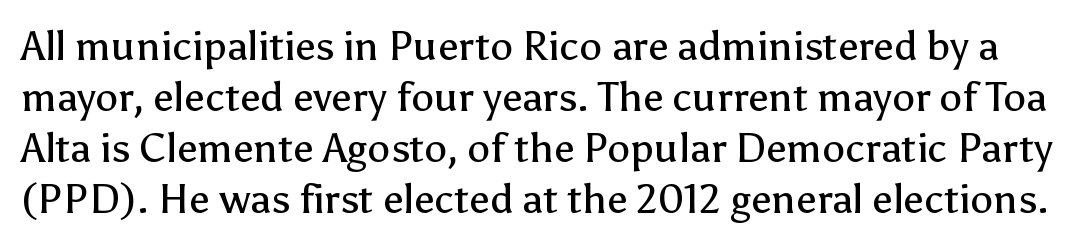
There is no visible air inserted between adjacent glyphs. The face used here is proportionally spaced, like ordinary book or web type. Grotesque or geometric, the face here clearly has no serifs. Letters have the restrained weight of plain body copy at most.
